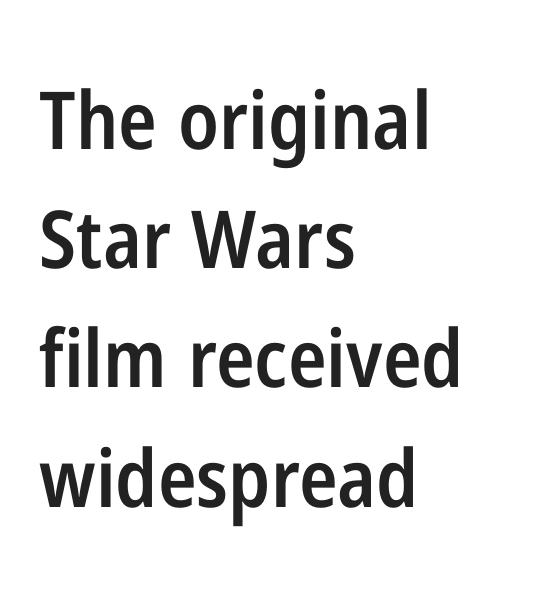
{"serif": "no", "italic": "no", "bold": "semi", "weight": "semibold", "width": "condensed", "stroke_contrast": "low", "x_height": "medium", "monospaced": "no", "underline": "no", "align": "left", "line_spacing": "normal", "line_spacing_ratio": 1.49, "letter_spacing": "normal", "letter_spacing_em": 0.0, "glyph_px": 80}
